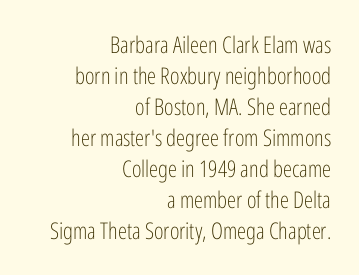
Evenly set lines give the paragraph a standard silhouette. Is this a heavy cut? Hardly; it is regular or lighter. Default kerning and tracking; the words read as compact shapes. The lettering holds an erect, upright posture throughout. The baseline area is clear.
